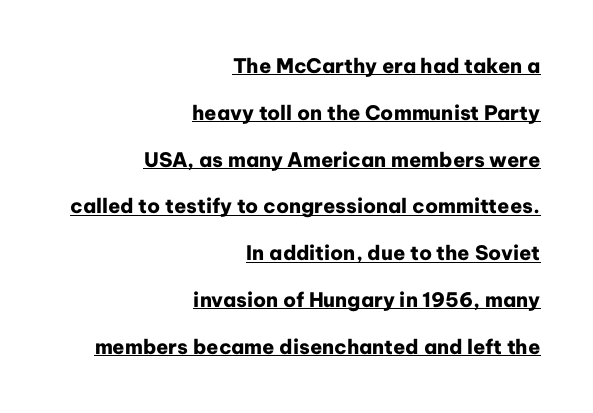
{"italic": "no", "bold": "yes", "underline": "yes", "align": "right", "line_spacing": "loose", "line_spacing_ratio": 2.34, "letter_spacing": "normal", "letter_spacing_em": 0.0, "glyph_px": 20}
